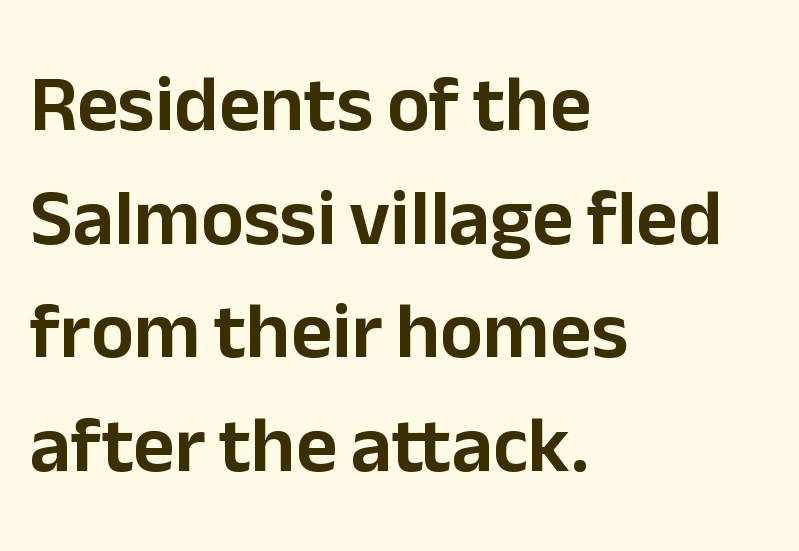
{"serif": "no", "italic": "no", "width": "normal", "stroke_contrast": "low", "x_height": "medium", "monospaced": "no", "underline": "no", "align": "left", "line_spacing": "normal", "line_spacing_ratio": 1.42, "letter_spacing": "normal", "letter_spacing_em": 0.0, "glyph_px": 80}
